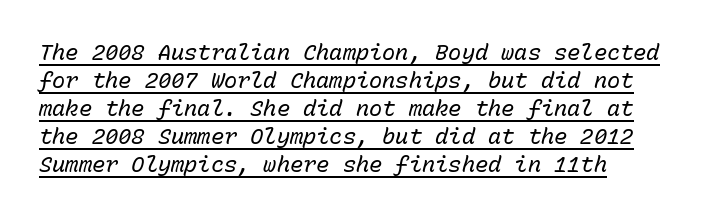
The image shows 22 px text type, italic (leaning right); set left-aligned, normal line spacing (1.27x), normal letter spacing, underlined.
